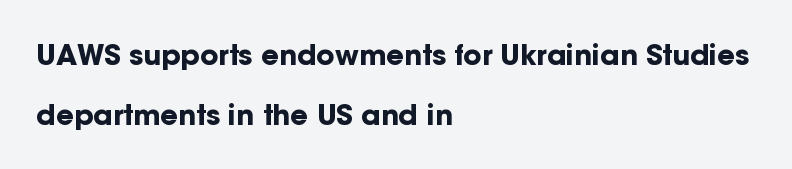
{"serif": "no", "italic": "no", "bold": "yes", "weight": "bold", "width": "normal", "stroke_contrast": "low", "x_height": "medium", "monospaced": "no", "underline": "no", "align": "left", "line_spacing": "loose", "line_spacing_ratio": 2.13, "letter_spacing": "normal", "letter_spacing_em": 0.0, "glyph_px": 28}
